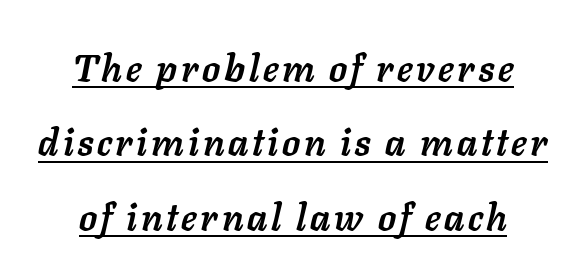
The image shows 37 px semibold type, italic (leaning right); set loose line spacing (2.01x), underlined; low stroke contrast and a medium x-height.
